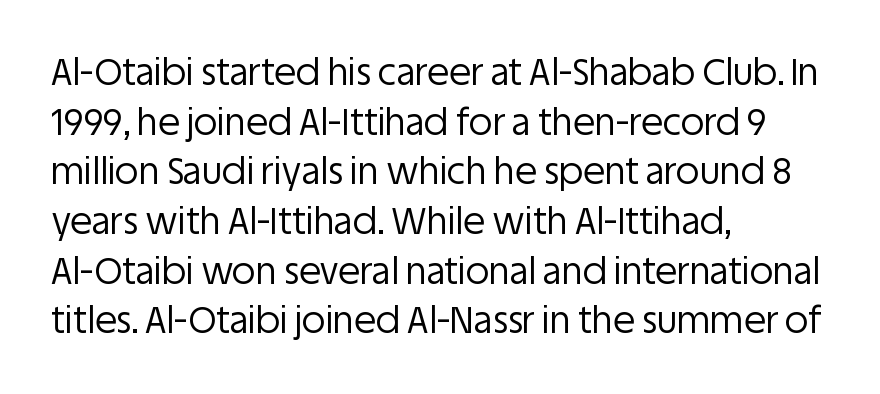
Words float on clear page, feet unadorned. Each letter keeps its own natural width here, so spacing adapts to shape. The lines are quadded left. Is the type heavy? It reads as light-to-regular instead.
